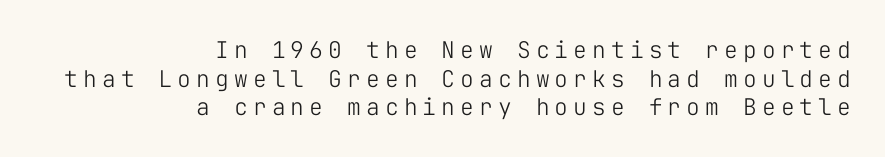
{"italic": "no", "bold": "no", "underline": "no", "align": "right", "line_spacing_ratio": 1.24, "letter_spacing": "wide", "letter_spacing_em": 0.22, "glyph_px": 23}
